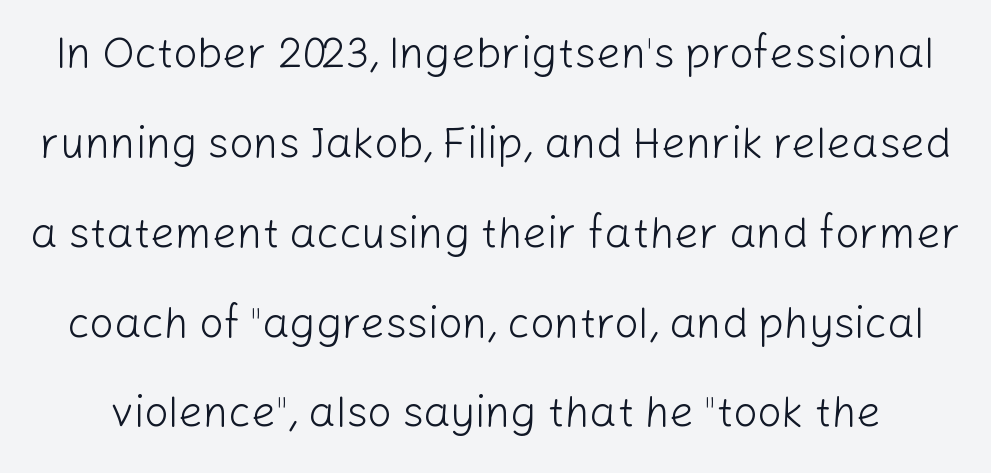
Q: Is the text bold? A: No.
Q: Is the text italic (slanted)? A: No, it is upright.
Q: Is the typeface a serif or a sans-serif typeface? A: Sans-serif.
Q: Is the text underlined? A: No.
Q: Is the spacing between letters normal or unusually wide? A: Normal.
Q: Is the spacing between lines tight, normal or loose? A: Loose.
Q: Width (condensed, normal, or wide)? A: Normal.
Q: Stroke contrast? A: Low.
Q: x-height? A: Medium.
Q: Monospaced? A: No.
